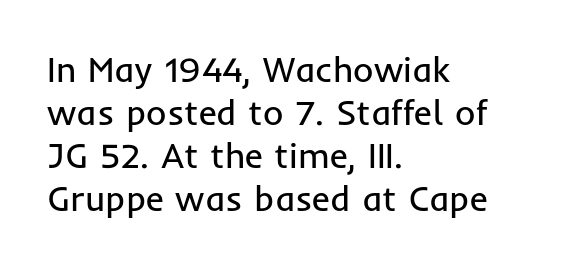
The face used here is rendered with its standard letterfit. The text block is weighted toward the left margin, trailing off unevenly rightward. Letters rest on an invisible, unmarked baseline. Nope, no serifs anywhere on these letters.
